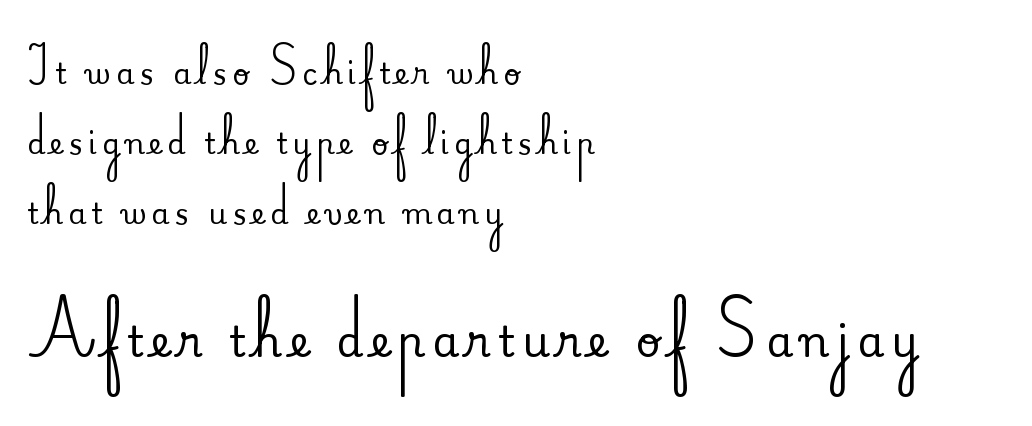
{"serif": "yes", "italic": "no", "width": "normal", "stroke_contrast": "medium", "x_height": "small", "monospaced": "no", "underline": "no", "align": "left", "line_spacing": "loose", "line_spacing_ratio": 2.41, "larger_block": "second", "size_ratio": 1.48, "glyph_px": 43}
